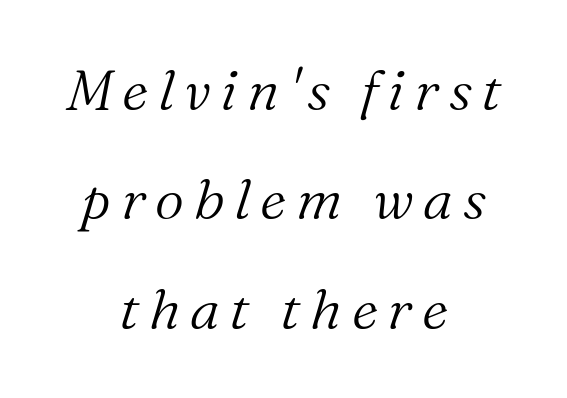
Leading: increased. Is the block centered? Yes — each line is placed symmetrically about the middle. When letters slant like this, we call the style italic. The baseline area is clear. The strokes are not fattened; the text isn't bold.
